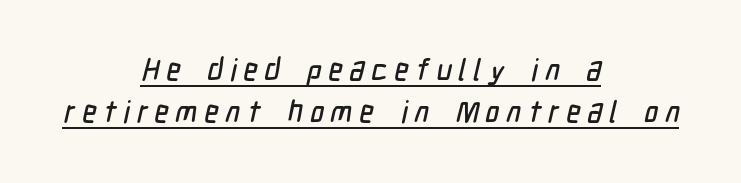
The image shows 30 px condensed sans-serif type; set centered, normal line spacing (1.41x), unusually wide letter spacing (+0.23 em), underlined; low stroke contrast and a medium x-height.
